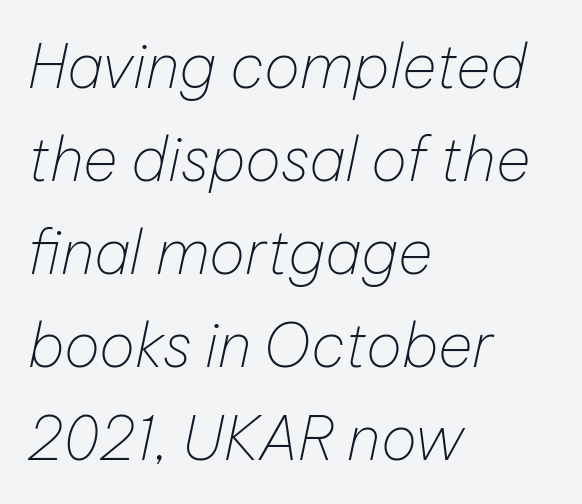
{"italic": "yes", "lean": "right", "slant_degrees": 12, "bold": "no", "weight": "thin", "width": "normal", "stroke_contrast": "low", "x_height": "medium", "monospaced": "no", "underline": "no", "align": "left", "line_spacing": "normal", "line_spacing_ratio": 1.55, "letter_spacing": "normal", "letter_spacing_em": 0.0, "glyph_px": 60}
